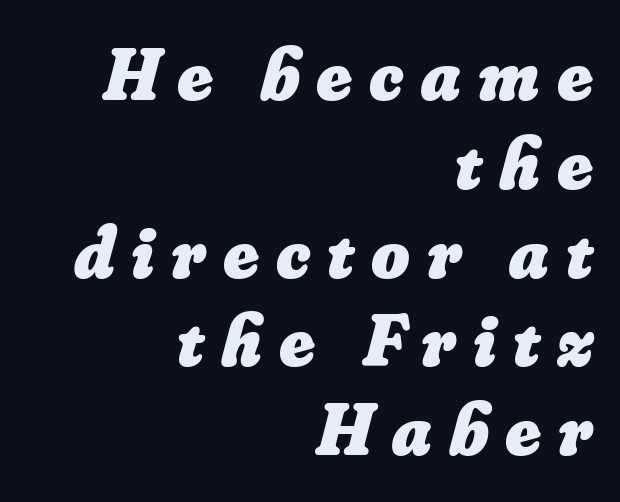
Does the copy run flush right? Yes — the right margin is perfectly even. Compared with an ordinary text face, these strokes are far heavier — a full bold. The rendering uses natural spacing where letterforms have individual widths. Look at the tracking — it's clearly loosened, letters drifting apart. Nobody drew a line under any word here.
